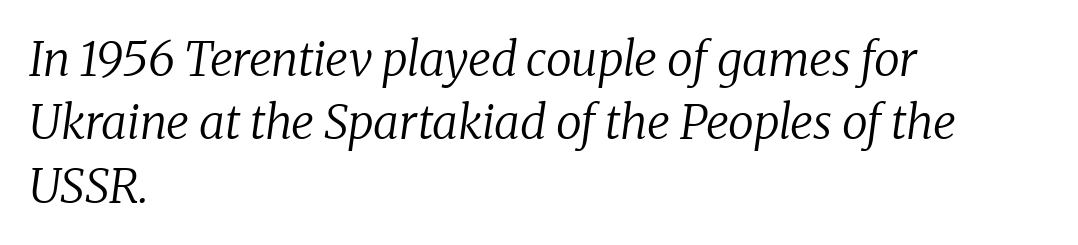
Q: Is the text bold? A: No.
Q: Is the text italic (slanted)? A: Yes, it leans right by about 8 degrees.
Q: Is the typeface a serif or a sans-serif typeface? A: Serif.
Q: Is the text underlined? A: No.
Q: How is the paragraph aligned? A: Left-aligned.
Q: Is the spacing between letters normal or unusually wide? A: Normal.
Q: Is the spacing between lines tight, normal or loose? A: Normal.
Q: Width (condensed, normal, or wide)? A: Normal.
Q: Stroke contrast? A: Low.
Q: x-height? A: Medium.
Q: Monospaced? A: No.
